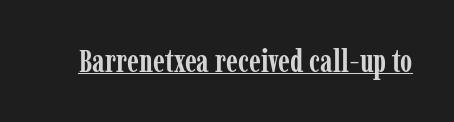
{"serif": "yes", "italic": "no", "bold": "yes", "weight": "semibold", "width": "condensed", "stroke_contrast": "low", "x_height": "medium", "monospaced": "no", "underline": "yes", "letter_spacing": "normal", "letter_spacing_em": 0.0, "glyph_px": 31}
